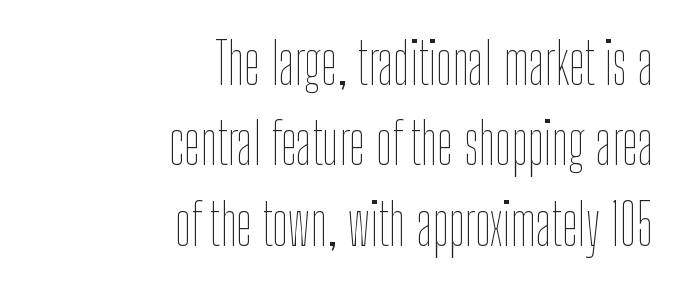
The image shows 57 px thin, condensed type, upright; set right-aligned, normal line spacing (1.41x), normal letter spacing, not underlined; low stroke contrast and a medium x-height.
